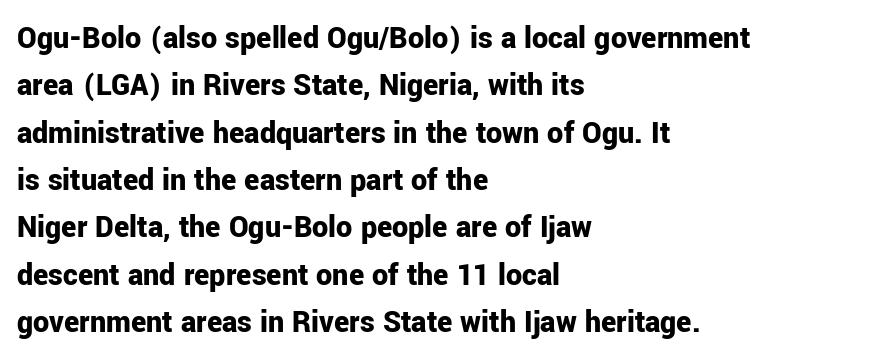
{"serif": "no", "italic": "no", "bold": "yes", "weight": "bold", "width": "normal", "stroke_contrast": "low", "x_height": "medium", "monospaced": "no", "underline": "no", "align": "left", "line_spacing": "normal", "line_spacing_ratio": 1.48, "letter_spacing": "normal", "letter_spacing_em": 0.0, "glyph_px": 32}
